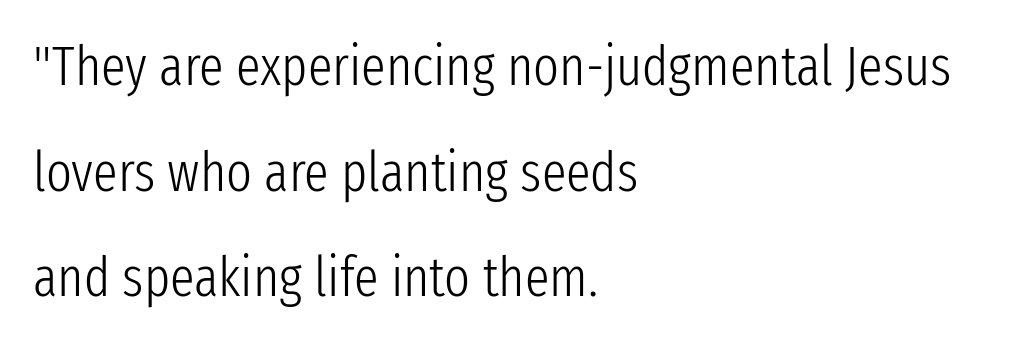
The image shows 55 px light, condensed sans-serif type, upright; set left-aligned, loose line spacing (1.92x), normal letter spacing, not underlined; low stroke contrast and a medium x-height.
